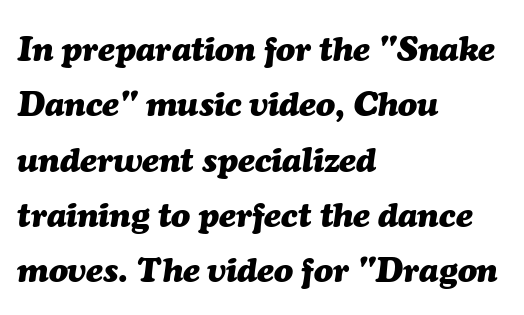
{"italic": "yes", "lean": "right", "slant_degrees": 7, "bold": "yes", "weight": "heavy", "width": "normal", "stroke_contrast": "medium", "x_height": "medium", "monospaced": "no", "underline": "no", "align": "left", "line_spacing": "normal", "line_spacing_ratio": 1.58, "letter_spacing": "normal", "letter_spacing_em": 0.0, "glyph_px": 35}
